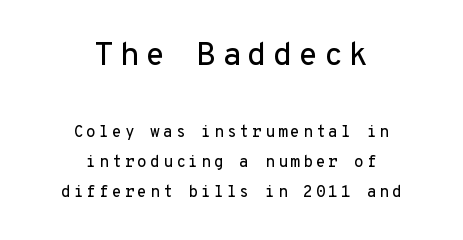
{"serif": "no", "italic": "no", "width": "normal", "stroke_contrast": "low", "x_height": "medium", "monospaced": "yes", "underline": "no", "align": "center", "line_spacing_ratio": 1.88, "larger_block": "first", "size_ratio": 2.0, "glyph_px": 32}
